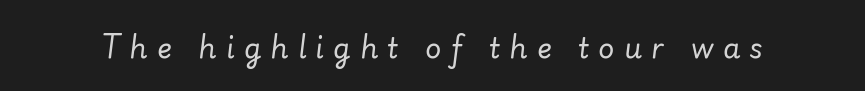
The image shows 28 px regular-weight type, italic (leaning right); set unusually wide letter spacing (+0.33 em), not underlined; low stroke contrast and a small x-height.
